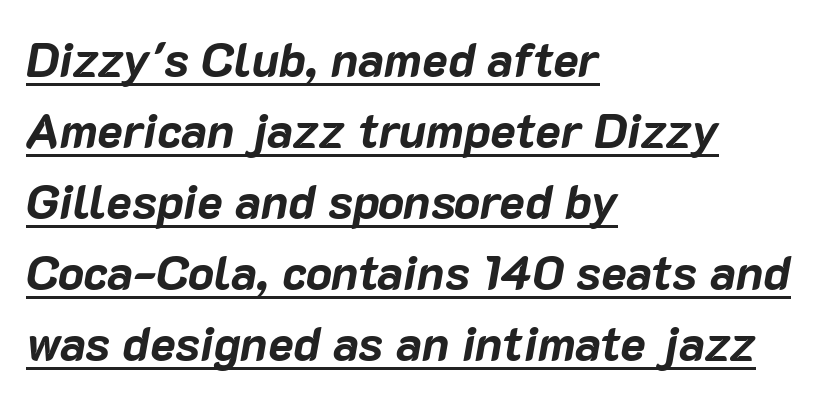
The image shows 48 px bold type, italic (leaning right); set left-aligned, normal line spacing (1.48x), normal letter spacing, underlined; low stroke contrast and a medium x-height.
